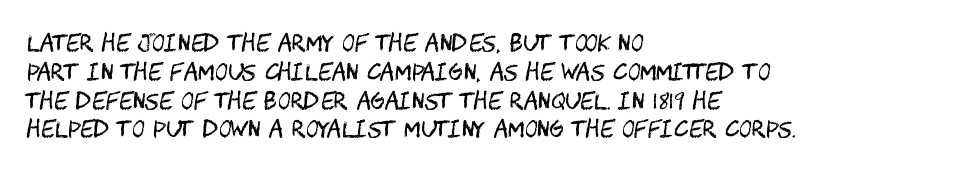
{"italic": "no", "bold": "no", "underline": "no", "align": "left", "line_spacing": "normal", "line_spacing_ratio": 1.31, "letter_spacing": "normal", "letter_spacing_em": 0.0, "glyph_px": 22}
